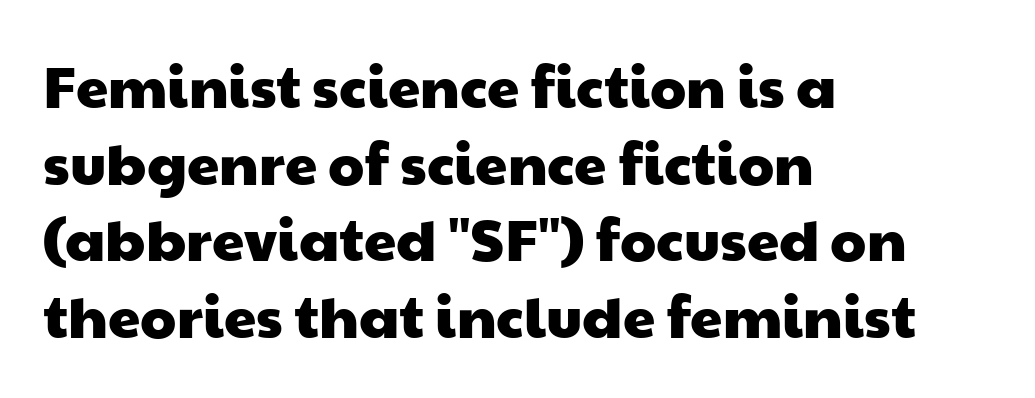
The image shows 58 px wide sans-serif type; set left-aligned, normal line spacing (1.32x), normal letter spacing, not underlined; low stroke contrast and a medium x-height.
